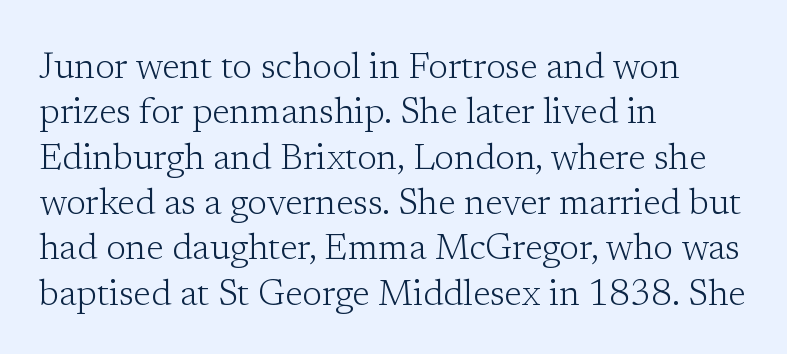
Q: Is the text bold? A: No.
Q: Is the text italic (slanted)? A: No, it is upright.
Q: Is the typeface a serif or a sans-serif typeface? A: Serif.
Q: Is the text underlined? A: No.
Q: How is the paragraph aligned? A: Left-aligned.
Q: Is the spacing between letters normal or unusually wide? A: Normal.
Q: Is the spacing between lines tight, normal or loose? A: Normal.
Q: Width (condensed, normal, or wide)? A: Normal.
Q: Stroke contrast? A: Low.
Q: x-height? A: Medium.
Q: Monospaced? A: No.
